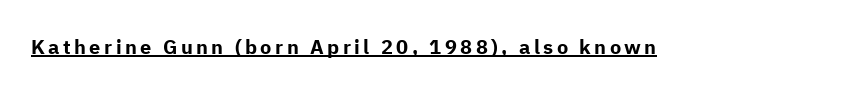
The font's upright variant was chosen for this text. The typesetting leans heavy: a genuine bold. Notice how a bar underscores the lettering throughout.
